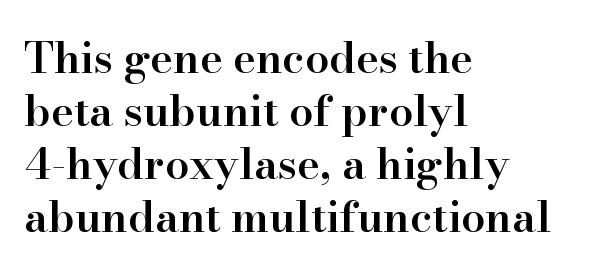
{"serif": "yes", "italic": "no", "bold": "semi", "weight": "semibold", "width": "normal", "stroke_contrast": "high", "x_height": "small", "monospaced": "no", "underline": "no", "align": "left", "line_spacing_ratio": 1.23, "letter_spacing": "normal", "letter_spacing_em": 0.0, "glyph_px": 43}
